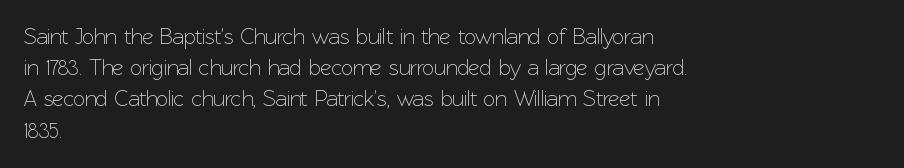
The image shows 22 px text type, upright; set left-aligned, normal line spacing (1.42x), normal letter spacing, not underlined.
